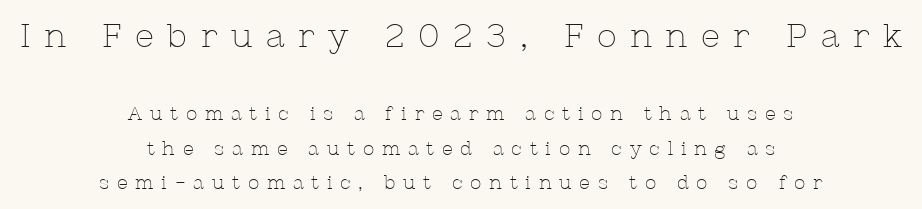
Font category for this specimen: serif. A centered setting, common on invitations and titles, is used for this passage. Rendered with straight, roman letterforms. Stroke thickness stays within the range of a standard reading face or lighter. Inter-character spacing is expanded well beyond the font's built-in metrics. You could not count columns in this text — the font is proportionally spaced.
